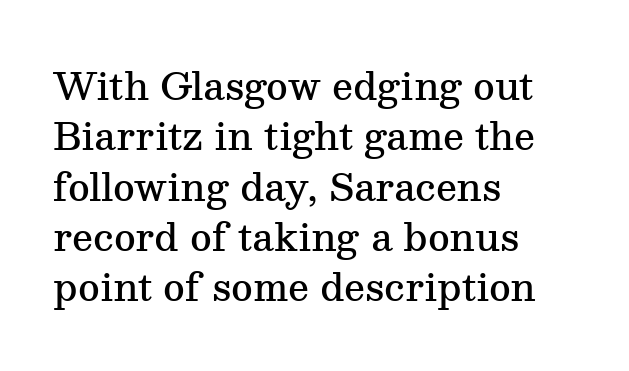
The image shows 37 px semibold serif type, upright; set left-aligned, normal line spacing (1.36x), normal letter spacing, not underlined; medium stroke contrast and a medium x-height.
